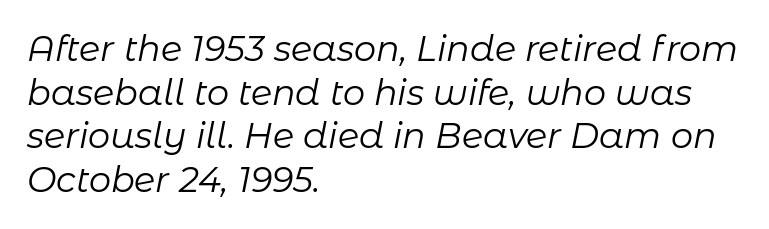
{"italic": "yes", "lean": "right", "slant_degrees": 11, "bold": "no", "weight": "regular", "width": "normal", "stroke_contrast": "low", "x_height": "medium", "monospaced": "no", "underline": "no", "align": "left", "line_spacing": "normal", "line_spacing_ratio": 1.25, "letter_spacing": "normal", "letter_spacing_em": 0.0, "glyph_px": 35}
